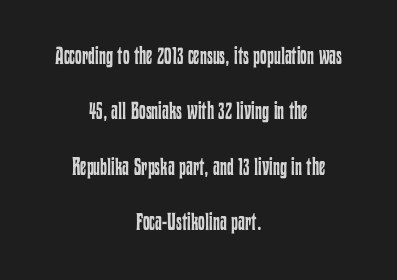
The image shows 24 px text type, upright; set centered, loose line spacing (2.31x), normal letter spacing, not underlined.
